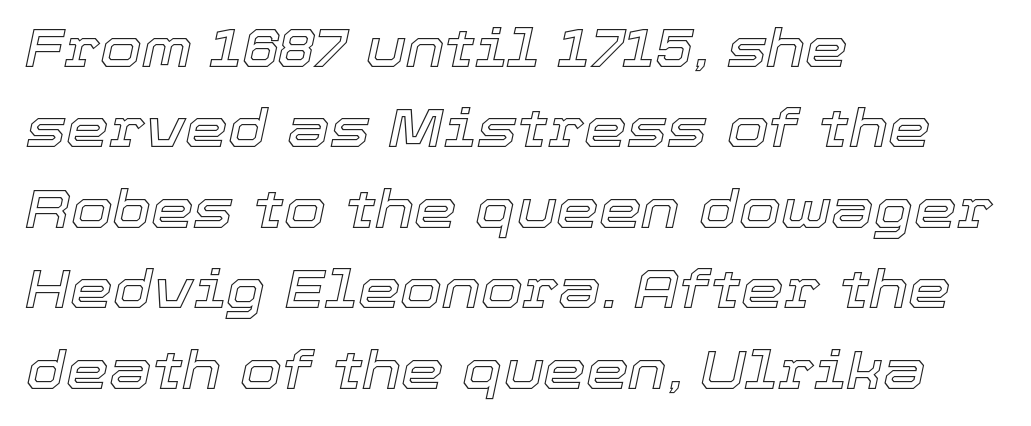
{"italic": "yes", "lean": "right", "slant_degrees": 12, "width": "normal", "x_height": "medium", "monospaced": "no", "underline": "no", "align": "left", "line_spacing": "normal", "line_spacing_ratio": 1.49, "letter_spacing": "normal", "letter_spacing_em": 0.0, "glyph_px": 54}
